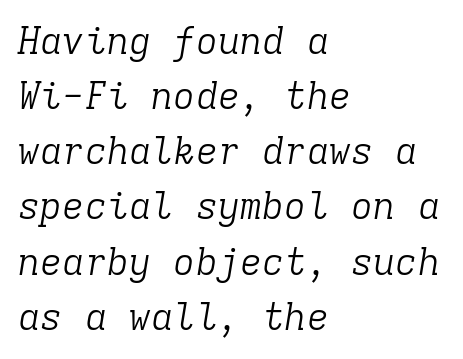
{"serif": "yes", "italic": "yes", "lean": "right", "slant_degrees": 9, "bold": "no", "weight": "light", "width": "normal", "stroke_contrast": "low", "x_height": "medium", "monospaced": "yes", "underline": "no", "align": "left", "line_spacing": "normal", "line_spacing_ratio": 1.49, "letter_spacing": "normal", "letter_spacing_em": 0.0, "glyph_px": 37}
